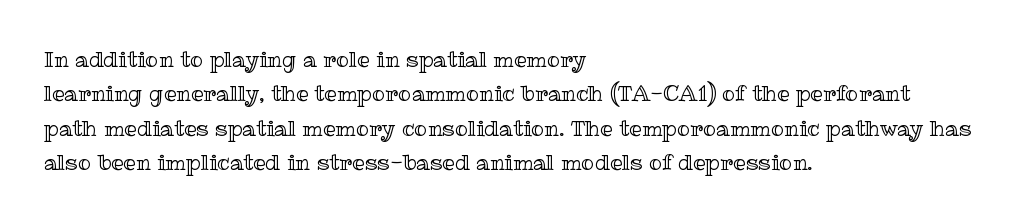
{"italic": "no", "underline": "no", "align": "left", "line_spacing": "normal", "line_spacing_ratio": 1.56, "letter_spacing": "normal", "letter_spacing_em": 0.0, "glyph_px": 22}
